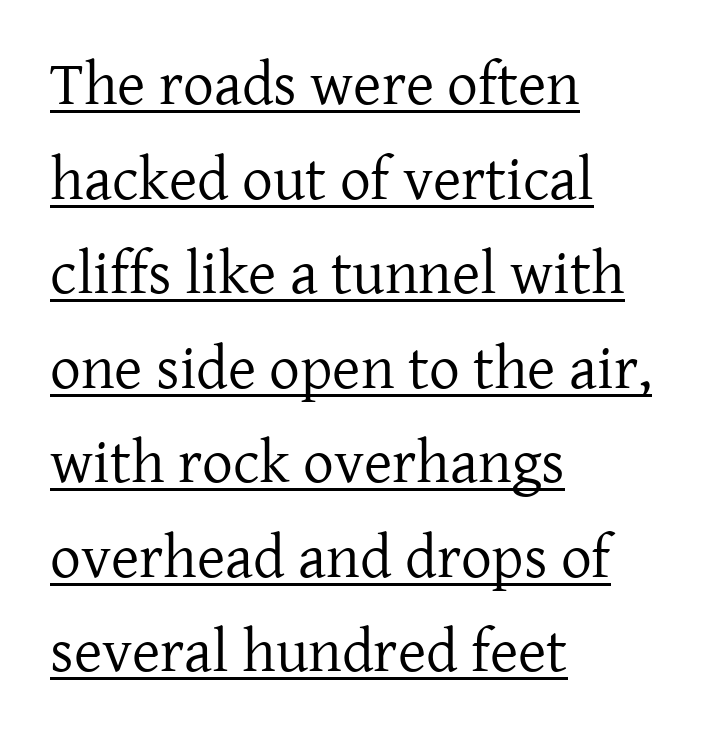
{"serif": "yes", "italic": "no", "bold": "no", "weight": "regular", "width": "normal", "stroke_contrast": "low", "x_height": "medium", "monospaced": "no", "underline": "yes", "align": "left", "line_spacing": "normal", "line_spacing_ratio": 1.55, "letter_spacing": "normal", "letter_spacing_em": 0.0, "glyph_px": 61}
